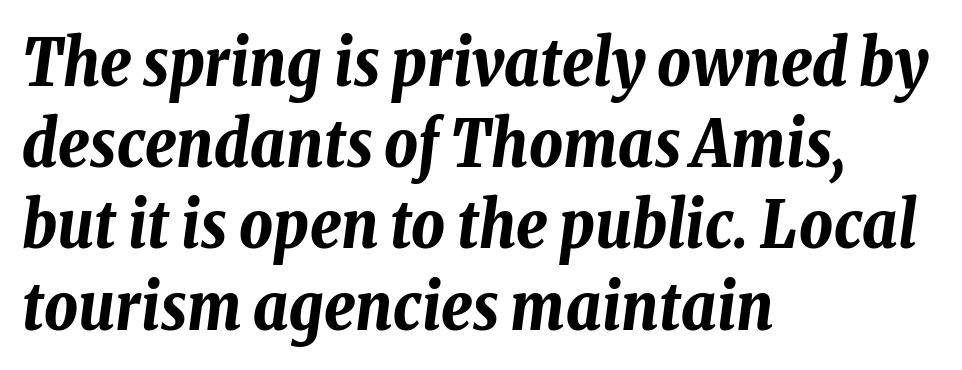
{"italic": "yes", "lean": "right", "slant_degrees": 8, "bold": "yes", "weight": "bold", "width": "condensed", "stroke_contrast": "low", "x_height": "medium", "monospaced": "no", "underline": "no", "align": "left", "line_spacing": "normal", "line_spacing_ratio": 1.25, "letter_spacing": "normal", "letter_spacing_em": 0.0, "glyph_px": 65}
